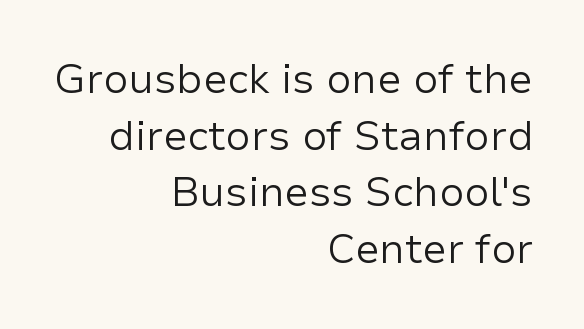
The image shows 41 px regular-weight sans-serif type, upright; set right-aligned, normal line spacing (1.38x), normal letter spacing, not underlined; low stroke contrast and a medium x-height.
